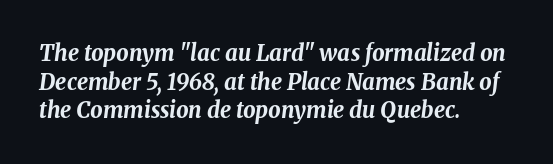
The image shows 22 px bold type, italic (leaning right); set left-aligned, normal line spacing (1.3x), normal letter spacing, not underlined.
